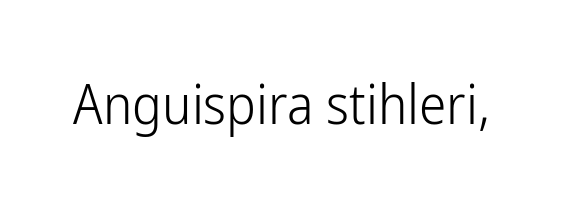
{"serif": "no", "italic": "no", "bold": "no", "weight": "light", "width": "condensed", "stroke_contrast": "low", "x_height": "medium", "monospaced": "no", "underline": "no", "letter_spacing": "normal", "letter_spacing_em": 0.0, "glyph_px": 55}
